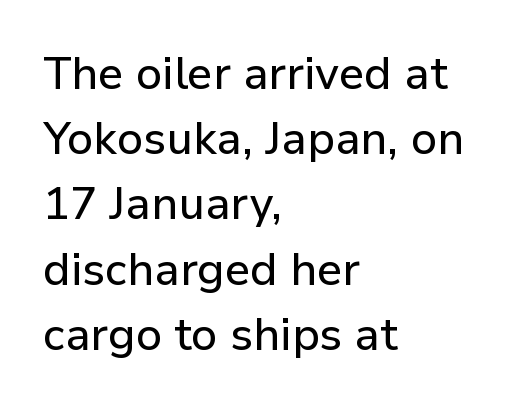
Q: Is the text italic (slanted)? A: No, it is upright.
Q: Is the typeface a serif or a sans-serif typeface? A: Sans-serif.
Q: Is the text underlined? A: No.
Q: How is the paragraph aligned? A: Left-aligned.
Q: Is the spacing between letters normal or unusually wide? A: Normal.
Q: Is the spacing between lines tight, normal or loose? A: Normal.
Q: Width (condensed, normal, or wide)? A: Normal.
Q: Stroke contrast? A: Low.
Q: x-height? A: Medium.
Q: Monospaced? A: No.
